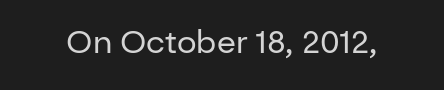
Varying glyph widths throughout — classic text-font behaviour. This sample uses plain, unmodified letter spacing. Nobody drew a line under any word here. Summary of weight: not heavy and not bold.
